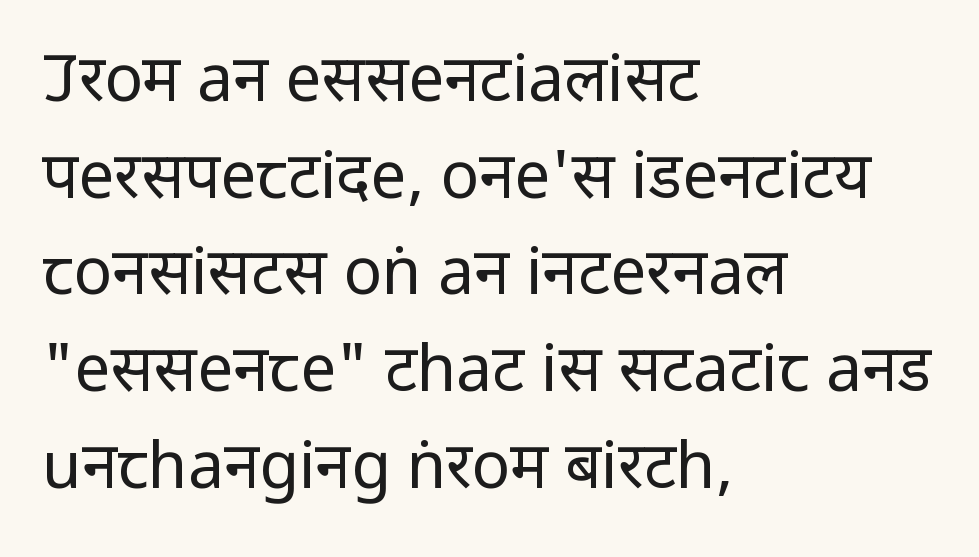
These lines are rendered in a variable-pitch font. These lines are set flush left with a ragged right edge. Unmarked baselines from the first word to the last. The typeface has the unassuming heft of standard copy or less.
